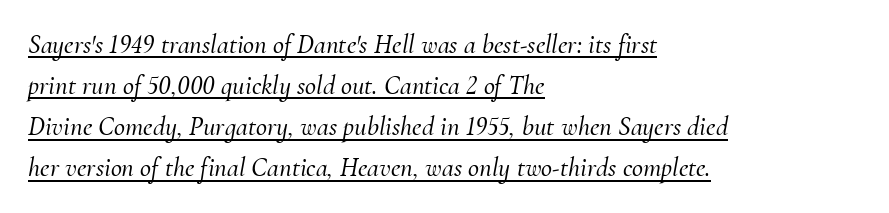
The image shows 27 px text type, italic (leaning right); set left-aligned, normal line spacing (1.52x), normal letter spacing, underlined.
